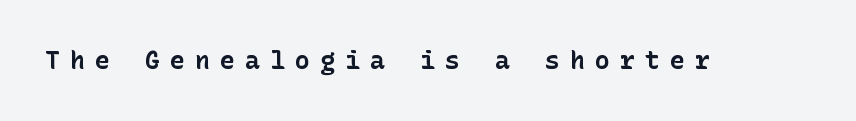
{"italic": "no", "bold": "yes", "underline": "no", "letter_spacing": "wide", "letter_spacing_em": 0.4, "glyph_px": 25}
